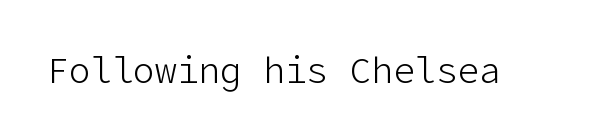
The image shows 36 px light sans-serif type, upright; set normal letter spacing, not underlined; low stroke contrast and a medium x-height.
